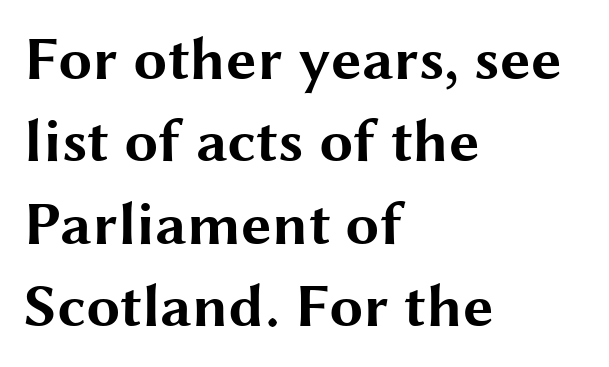
Descender tails drop into unmarked territory. These lines are set flush left with a ragged right edge. Whoever set this chose a conventional vertical rhythm. Look at the bottom of the vertical strokes: they stop flat, with no serifs. The tracking reads as untouched default to a designer's eye. Is the type bold? Yes — the strokes are clearly thick and heavy.
